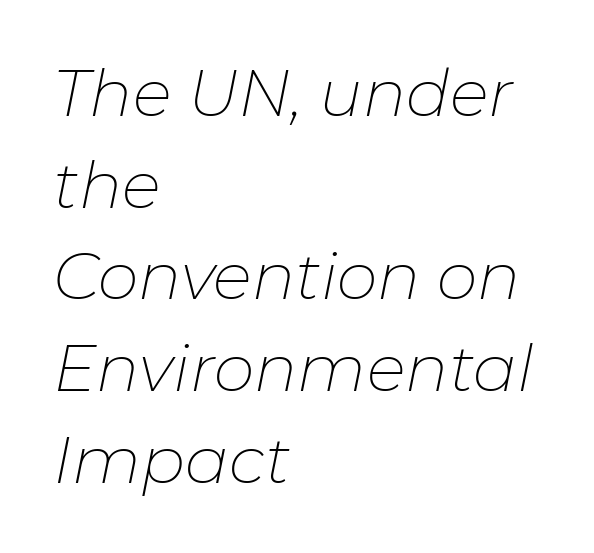
Q: Is the text bold? A: No.
Q: Is the text italic (slanted)? A: Yes, it leans right by about 11 degrees.
Q: Is the text underlined? A: No.
Q: How is the paragraph aligned? A: Left-aligned.
Q: Is the spacing between letters normal or unusually wide? A: Normal.
Q: Is the spacing between lines tight, normal or loose? A: Normal.
Q: Width (condensed, normal, or wide)? A: Normal.
Q: Stroke contrast? A: Low.
Q: x-height? A: Medium.
Q: Monospaced? A: No.
